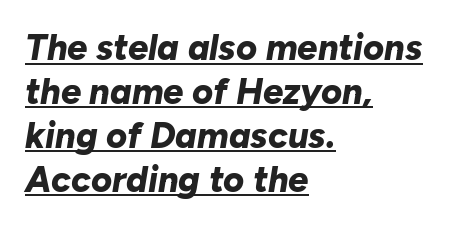
The image shows 36 px bold type, italic (leaning right); set left-aligned, line spacing 1.22x, normal letter spacing, underlined; low stroke contrast and a medium x-height.
